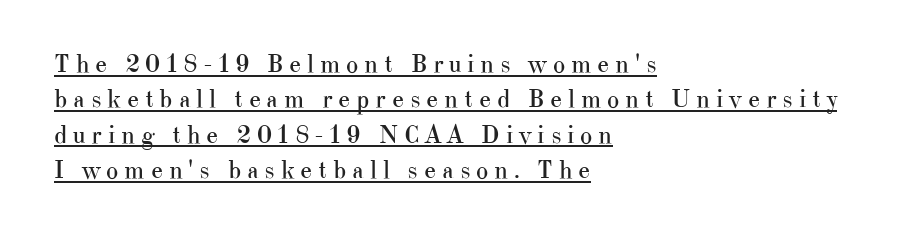
You could only call the tracking loose — the letters float apart. Students, observe: this is what conventionally led text looks like. Stems here are at most as thick as an everyday book face. The compositor pushed each line to the left boundary. Every character sits straight up, as roman type does. The words here are underlined.
